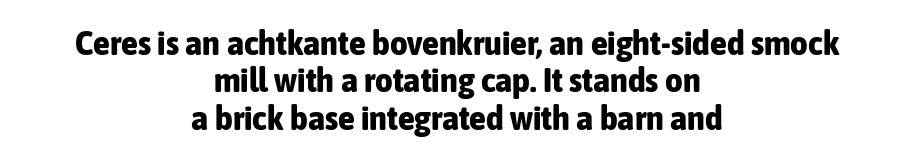
These lines are rendered in a variable-pitch font. The characters display no serif detailing; their extremities are plain. Descenders are the only things crossing below the line. Line spacing here is tight.
